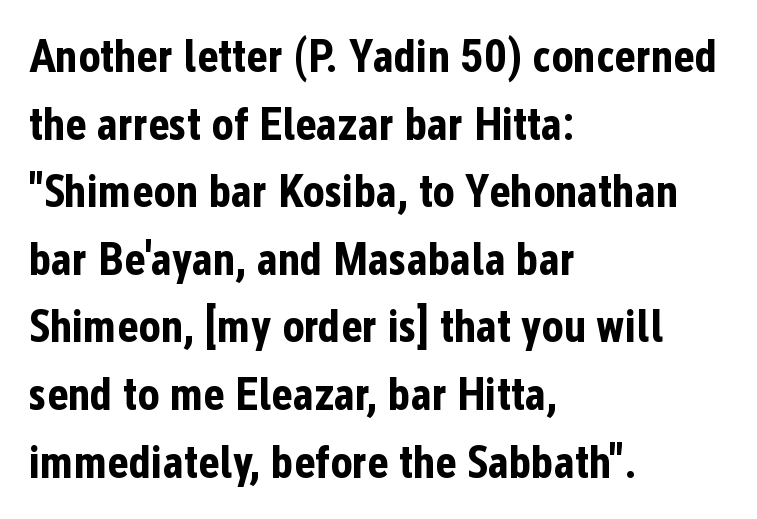
The image shows 46 px bold, condensed sans-serif type, upright; set left-aligned, normal line spacing (1.47x), normal letter spacing, not underlined; low stroke contrast and a medium x-height.
